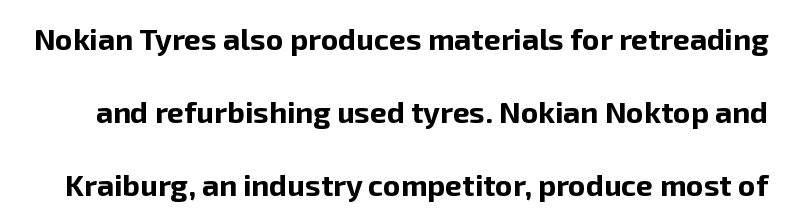
Q: Is the text bold? A: Yes.
Q: Is the text italic (slanted)? A: No, it is upright.
Q: Is the typeface a serif or a sans-serif typeface? A: Sans-serif.
Q: Is the text underlined? A: No.
Q: Is the spacing between letters normal or unusually wide? A: Normal.
Q: Is the spacing between lines tight, normal or loose? A: Loose.
Q: Width (condensed, normal, or wide)? A: Normal.
Q: Stroke contrast? A: Low.
Q: x-height? A: Medium.
Q: Monospaced? A: No.
